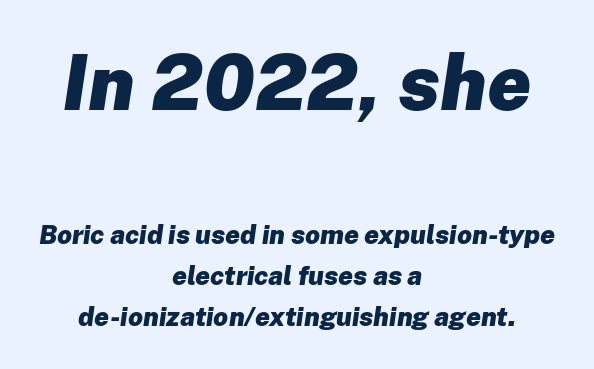
{"italic": "yes", "lean": "right", "slant_degrees": 8, "bold": "yes", "weight": "heavy", "width": "normal", "stroke_contrast": "low", "x_height": "medium", "monospaced": "no", "underline": "no", "align": "center", "line_spacing": "normal", "line_spacing_ratio": 1.58, "letter_spacing": "normal", "letter_spacing_em": 0.0, "larger_block": "first", "size_ratio": 2.96, "glyph_px": 77}
